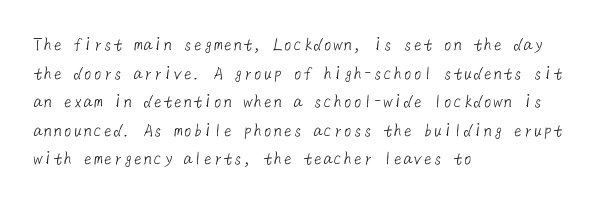
No chunkiness to these letters — they're not bold. The words here are not underlined. This rendering leaves character spacing at its baseline value. Casual observation: everything's shoved over to the left. Interline gaps are of average width in this sample.
